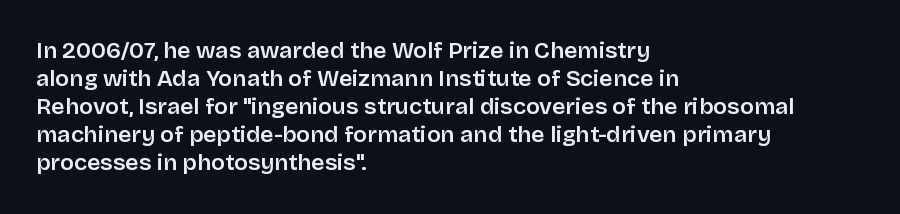
Q: Is the text bold? A: Semi-bold.
Q: Is the text italic (slanted)? A: No, it is upright.
Q: Is the text underlined? A: No.
Q: How is the paragraph aligned? A: Left-aligned.
Q: Is the spacing between letters normal or unusually wide? A: Normal.
